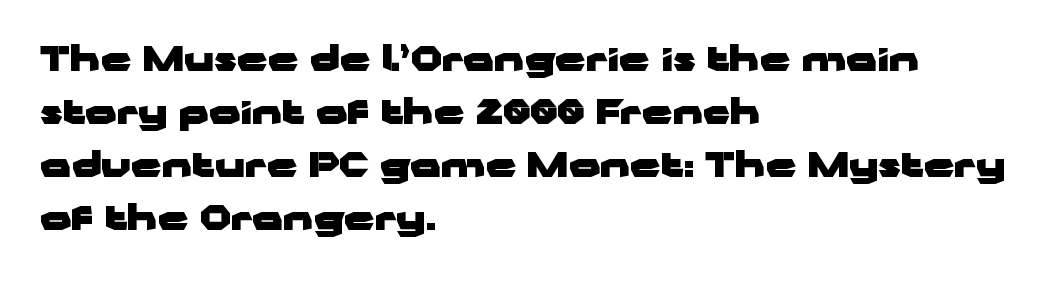
{"serif": "no", "italic": "no", "bold": "yes", "weight": "heavy", "width": "wide", "stroke_contrast": "low", "x_height": "medium", "monospaced": "no", "underline": "no", "align": "left", "line_spacing": "normal", "line_spacing_ratio": 1.56, "letter_spacing": "normal", "letter_spacing_em": 0.0, "glyph_px": 34}
